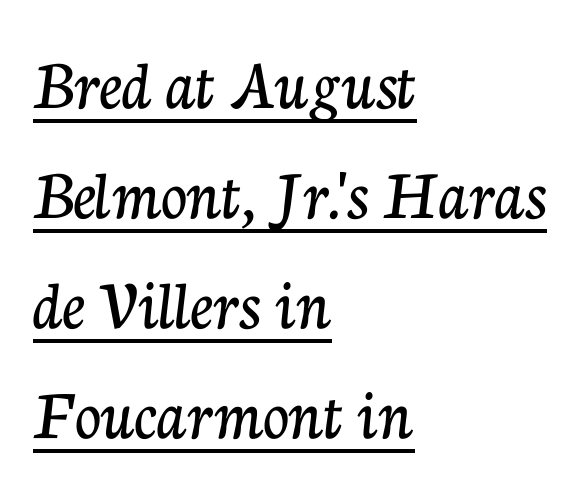
Type style note: has serifs. Students, note that the glyphs here touch the page at normal intervals. A normal amount of white space separates one row of letters from the next. This is underlined copy, the kind a proofreader might mark for attention. Where is the straight margin? On the left.
